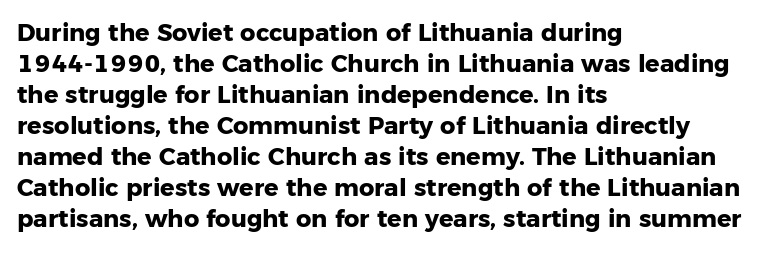
{"italic": "no", "bold": "yes", "underline": "no", "align": "left", "line_spacing": "normal", "line_spacing_ratio": 1.29, "letter_spacing": "normal", "letter_spacing_em": 0.0, "glyph_px": 24}
